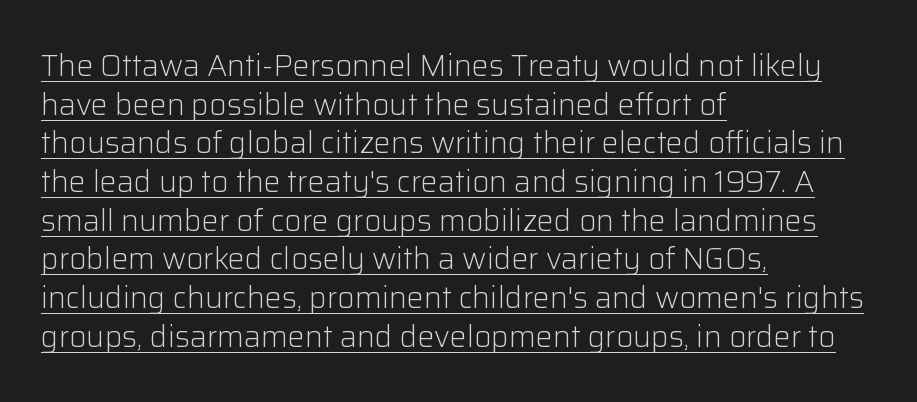
The image shows 30 px light sans-serif type, upright; set left-aligned, normal line spacing (1.29x), normal letter spacing, underlined; low stroke contrast and a medium x-height.
